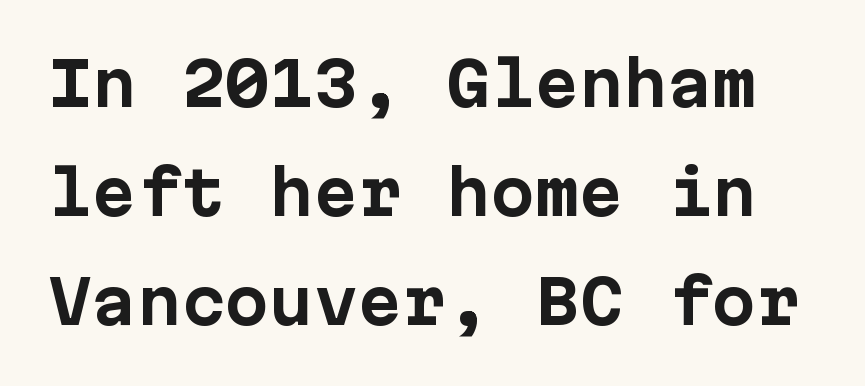
A typesetter would label this face a sans. How heavy is the stroke? Heavy — this is a bold. The foot of each line stays bare and open. Is this a fixed-width face? Yes — each glyph sits in an identical cell. Do the letters lean? They stand straight. No extra tracking has been applied to these lines.
